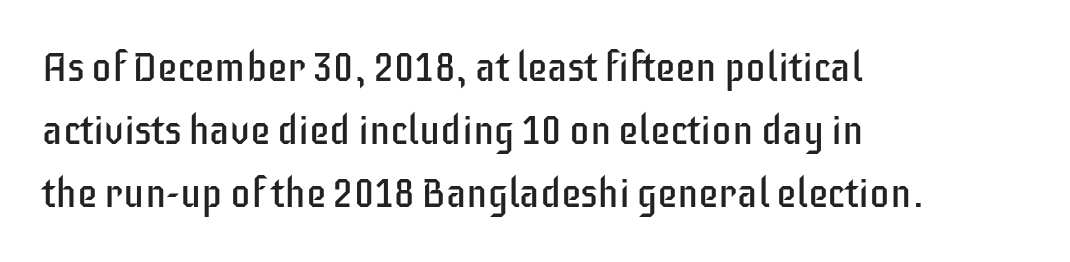
Q: Is the text bold? A: No.
Q: Is the text italic (slanted)? A: No, it is upright.
Q: Is the typeface a serif or a sans-serif typeface? A: Sans-serif.
Q: Is the text underlined? A: No.
Q: How is the paragraph aligned? A: Left-aligned.
Q: Is the spacing between letters normal or unusually wide? A: Normal.
Q: Is the spacing between lines tight, normal or loose? A: Normal.
Q: Width (condensed, normal, or wide)? A: Condensed.
Q: Stroke contrast? A: Low.
Q: x-height? A: Large.
Q: Monospaced? A: No.
